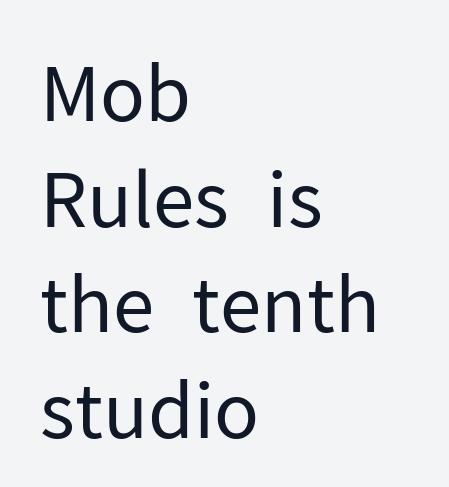
Q: Is the text bold? A: No.
Q: Is the text italic (slanted)? A: No, it is upright.
Q: Is the typeface a serif or a sans-serif typeface? A: Sans-serif.
Q: Is the text underlined? A: No.
Q: How is the paragraph aligned? A: Left-aligned.
Q: Is the spacing between letters normal or unusually wide? A: Normal.
Q: Is the spacing between lines tight, normal or loose? A: Normal.
Q: Width (condensed, normal, or wide)? A: Normal.
Q: Stroke contrast? A: Low.
Q: x-height? A: Medium.
Q: Monospaced? A: No.
